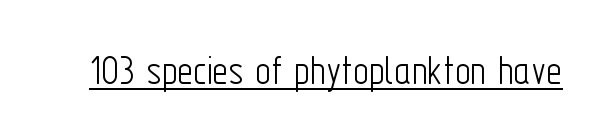
These lines are rendered in a variable-pitch font. This sample uses an upright cut, with every glyph sitting square on the baseline. This rendering features underlined lettering. Each stroke keeps to a modest, everyday thickness or less. The gaps between neighbouring characters are ordinary and unremarkable.
